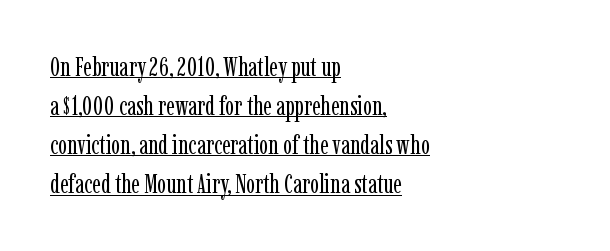
Is the block centered? No — it sits flush against the left margin. In terms of posture, this sample is upright. The weight would be labelled regular, book, light, or lighter still. This sample uses plain, unmodified letter spacing. In designer terms, the underline attribute is active on this setting.
